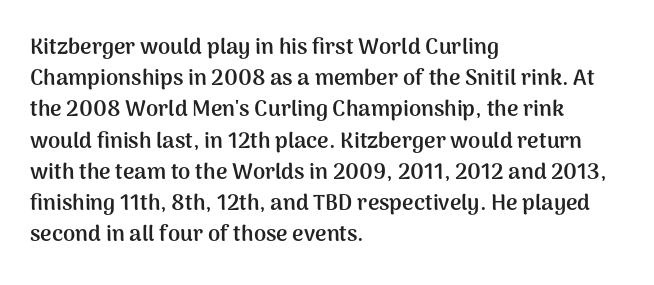
In CSS terms this would be text-align: left. Baseline-to-baseline distance is the conventional proportion of letter height. Notice how the stems are strictly vertical — no italics here. The space beneath each line is pristine and unruled. Spacing between characters is what you'd get straight out of the box. The passage shown is emphatically bold.
